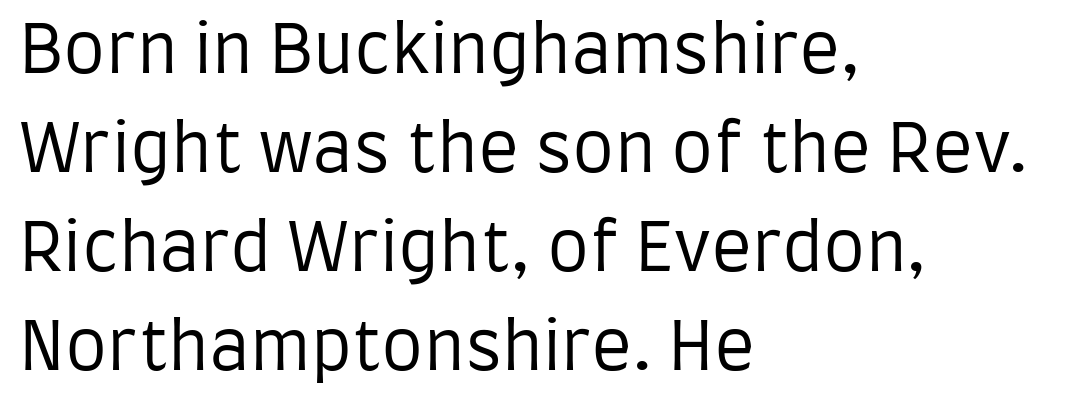
Q: Is the text bold? A: No.
Q: Is the text italic (slanted)? A: No, it is upright.
Q: Is the typeface a serif or a sans-serif typeface? A: Sans-serif.
Q: Is the text underlined? A: No.
Q: How is the paragraph aligned? A: Left-aligned.
Q: Is the spacing between letters normal or unusually wide? A: Normal.
Q: Is the spacing between lines tight, normal or loose? A: Normal.
Q: Width (condensed, normal, or wide)? A: Condensed.
Q: Stroke contrast? A: Low.
Q: x-height? A: Large.
Q: Monospaced? A: No.
